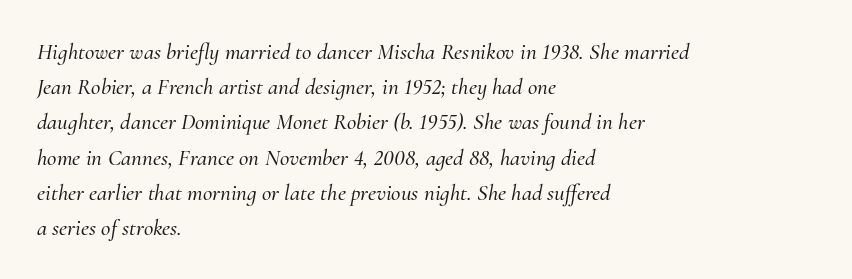
{"italic": "yes", "lean": "right", "slant_degrees": 10, "underline": "no", "align": "left", "line_spacing": "normal", "line_spacing_ratio": 1.53, "letter_spacing": "normal", "letter_spacing_em": 0.0, "glyph_px": 23}
